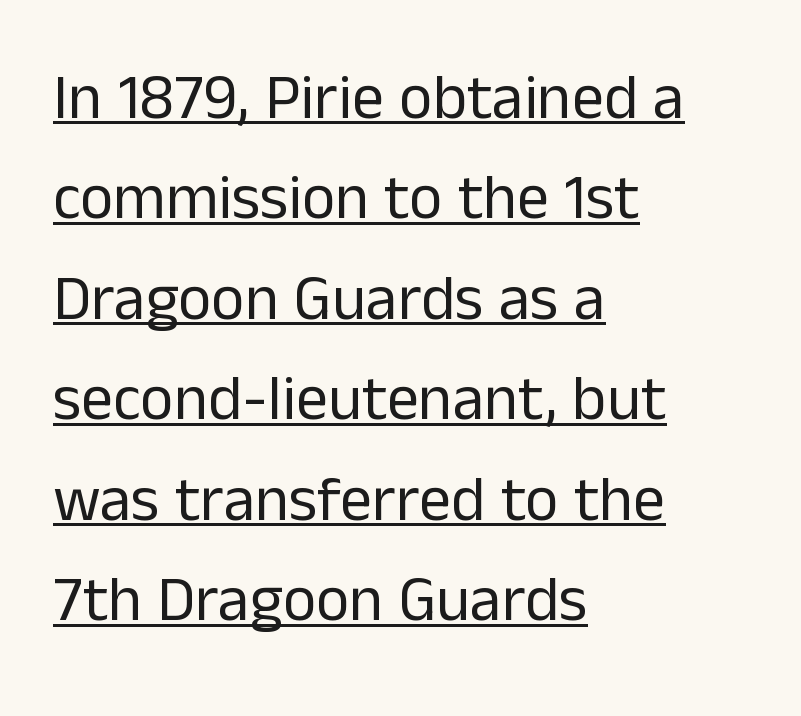
{"serif": "no", "italic": "no", "bold": "no", "weight": "regular", "width": "normal", "stroke_contrast": "low", "x_height": "medium", "monospaced": "no", "underline": "yes", "align": "left", "line_spacing": "normal", "line_spacing_ratio": 1.57, "letter_spacing": "normal", "letter_spacing_em": 0.0, "glyph_px": 64}
